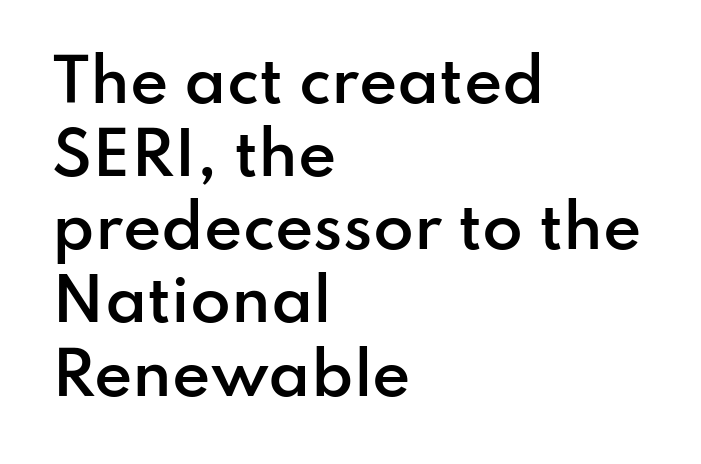
Q: Is the text bold? A: Semi-bold.
Q: Is the text italic (slanted)? A: No, it is upright.
Q: Is the typeface a serif or a sans-serif typeface? A: Sans-serif.
Q: Is the text underlined? A: No.
Q: How is the paragraph aligned? A: Left-aligned.
Q: Is the spacing between letters normal or unusually wide? A: Normal.
Q: Width (condensed, normal, or wide)? A: Normal.
Q: Stroke contrast? A: Low.
Q: x-height? A: Small.
Q: Monospaced? A: No.
